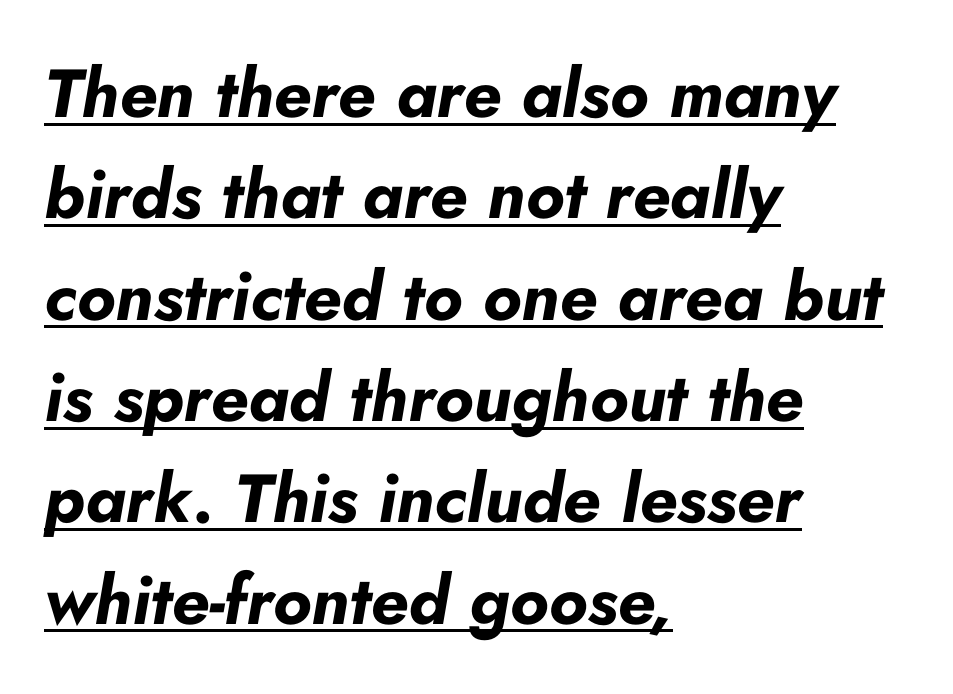
Pretty heavy lettering here — definitely bold. Looks like regular typesetting: each glyph gets only the width it needs. An italicized treatment has been applied to the whole sample. The gaps between neighbouring characters are ordinary and unremarkable. Leading matches the norm, producing a regular column.
